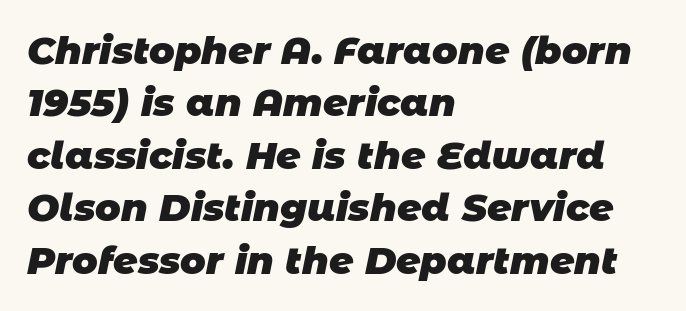
{"serif": "no", "bold": "yes", "weight": "heavy", "width": "normal", "stroke_contrast": "low", "x_height": "large", "monospaced": "no", "underline": "no", "align": "left", "line_spacing": "normal", "line_spacing_ratio": 1.38, "letter_spacing": "normal", "letter_spacing_em": 0.0, "glyph_px": 38}
